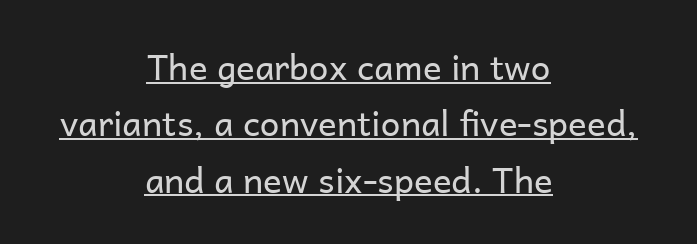
{"serif": "no", "italic": "no", "bold": "no", "weight": "regular", "width": "normal", "stroke_contrast": "low", "x_height": "medium", "monospaced": "no", "underline": "yes", "align": "center", "line_spacing": "normal", "line_spacing_ratio": 1.61, "letter_spacing": "normal", "letter_spacing_em": 0.0, "glyph_px": 35}
